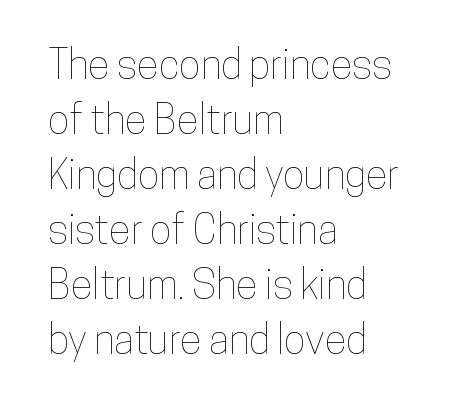
Q: Is the text italic (slanted)? A: No, it is upright.
Q: Is the text underlined? A: No.
Q: How is the paragraph aligned? A: Left-aligned.
Q: Is the spacing between letters normal or unusually wide? A: Normal.
Q: Is the spacing between lines tight, normal or loose? A: Normal.
Q: Width (condensed, normal, or wide)? A: Condensed.
Q: Stroke contrast? A: Low.
Q: x-height? A: Medium.
Q: Monospaced? A: No.
